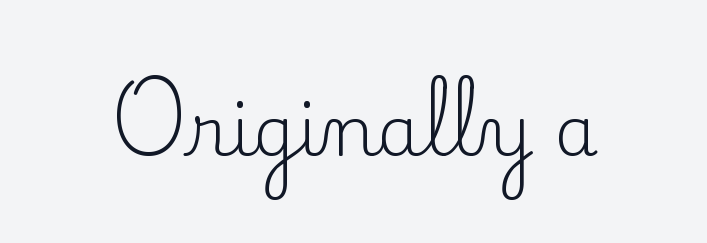
{"italic": "no", "bold": "no", "weight": "regular", "width": "normal", "stroke_contrast": "low", "x_height": "small", "monospaced": "no", "underline": "no", "letter_spacing": "normal", "letter_spacing_em": 0.0, "glyph_px": 70}
